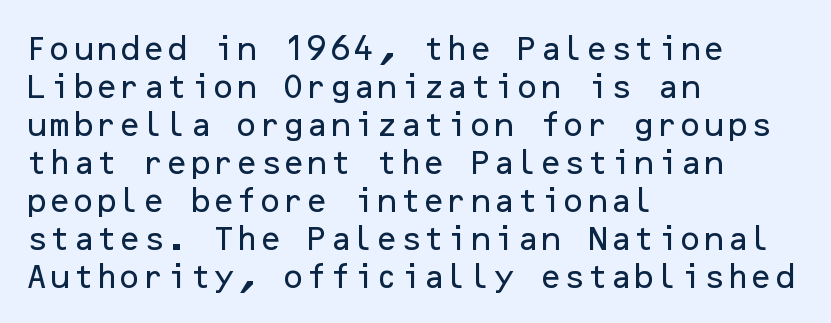
The image shows 27 px text type, upright; set left-aligned, normal line spacing (1.41x), normal letter spacing, not underlined.
